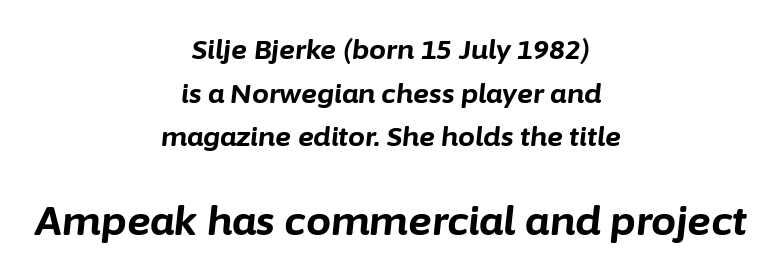
I'd describe the lettering as bold — thick and assertive. Each letter keeps its own natural width here, so spacing adapts to shape. Notice how the passage keeps no hard edge, just a central spine. Here the second block reads like a headline and the first like body copy.
